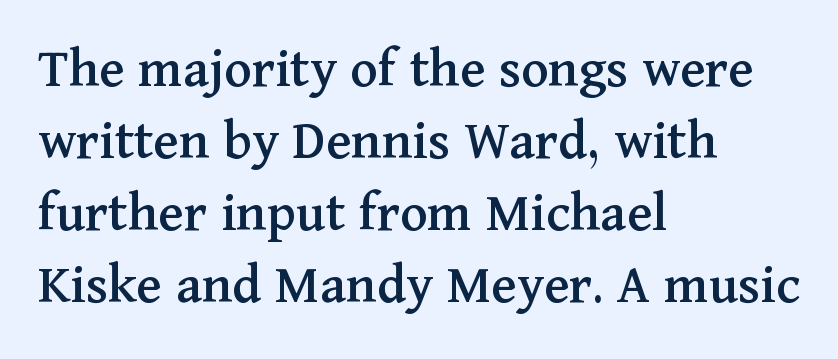
{"serif": "yes", "italic": "no", "width": "normal", "stroke_contrast": "medium", "x_height": "medium", "monospaced": "no", "underline": "no", "align": "left", "line_spacing_ratio": 1.24, "letter_spacing": "normal", "letter_spacing_em": 0.0, "glyph_px": 58}
